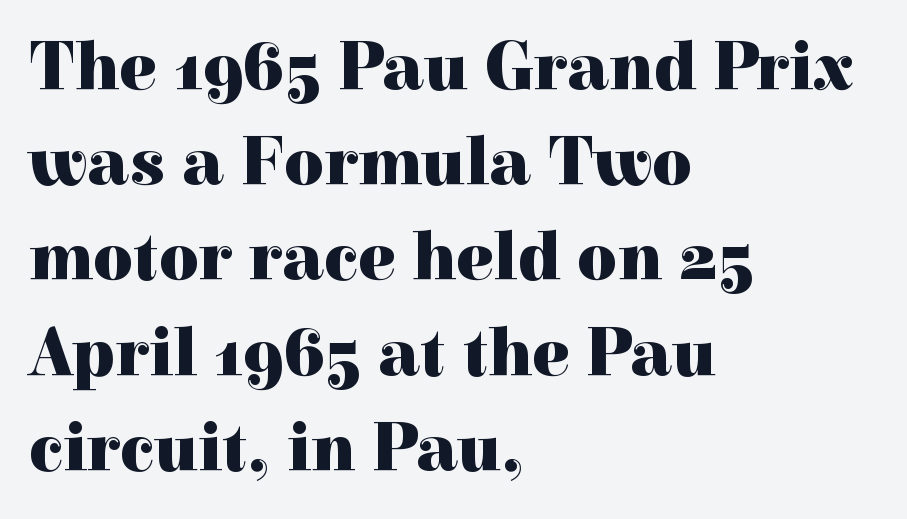
Horizontally, the lines are justified to the leading edge only. The vertical gap from one line to the next is medium. Letter spacing: default. Type without underlining.
